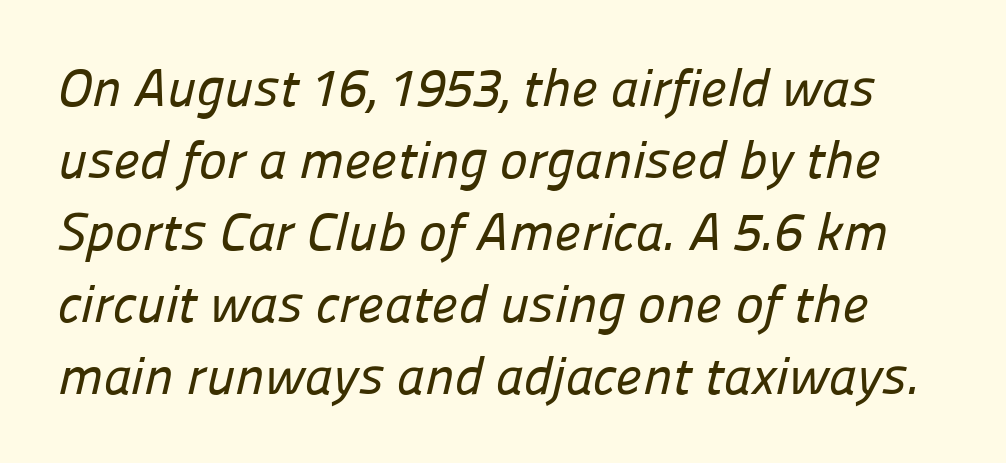
The image shows 53 px sans-serif type; set normal line spacing (1.36x), normal letter spacing, not underlined; low stroke contrast and a medium x-height.
